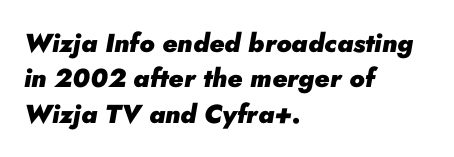
The image shows 26 px bold type, italic (leaning right); set left-aligned, normal line spacing (1.36x), normal letter spacing, not underlined.
